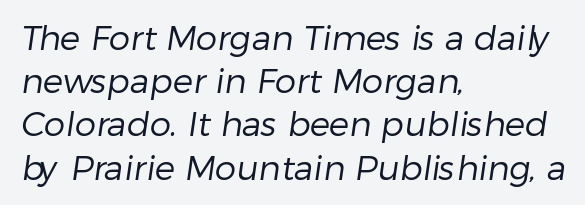
Q: Is the text bold? A: No.
Q: Is the typeface a serif or a sans-serif typeface? A: Sans-serif.
Q: Is the text underlined? A: No.
Q: How is the paragraph aligned? A: Left-aligned.
Q: Is the spacing between letters normal or unusually wide? A: Normal.
Q: Is the spacing between lines tight, normal or loose? A: Normal.
Q: Width (condensed, normal, or wide)? A: Normal.
Q: Stroke contrast? A: Low.
Q: x-height? A: Medium.
Q: Monospaced? A: No.
